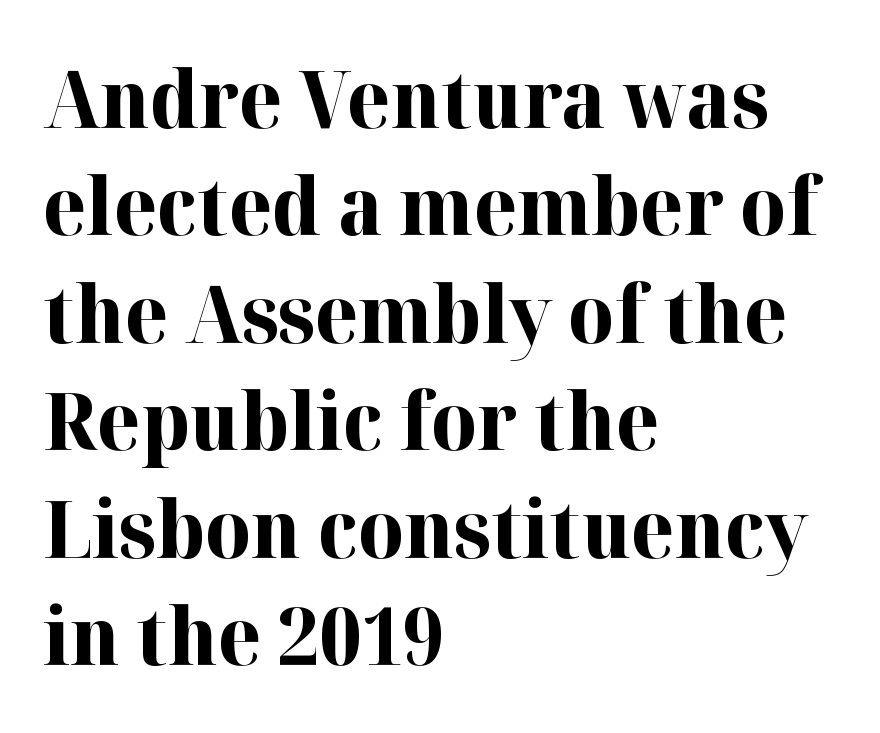
The image shows 79 px bold serif type, upright; set left-aligned, normal line spacing (1.36x), normal letter spacing, not underlined; high stroke contrast and a medium x-height.
